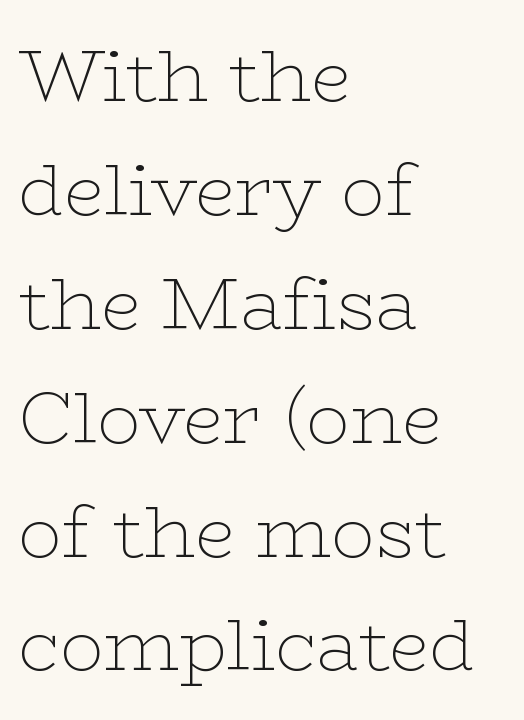
Nobody touched the tracking dial on this one. The type family on display is of the serif kind. A clean baseline with only descenders dipping below it. The letters look calm and open, with moderate or lighter stems.
